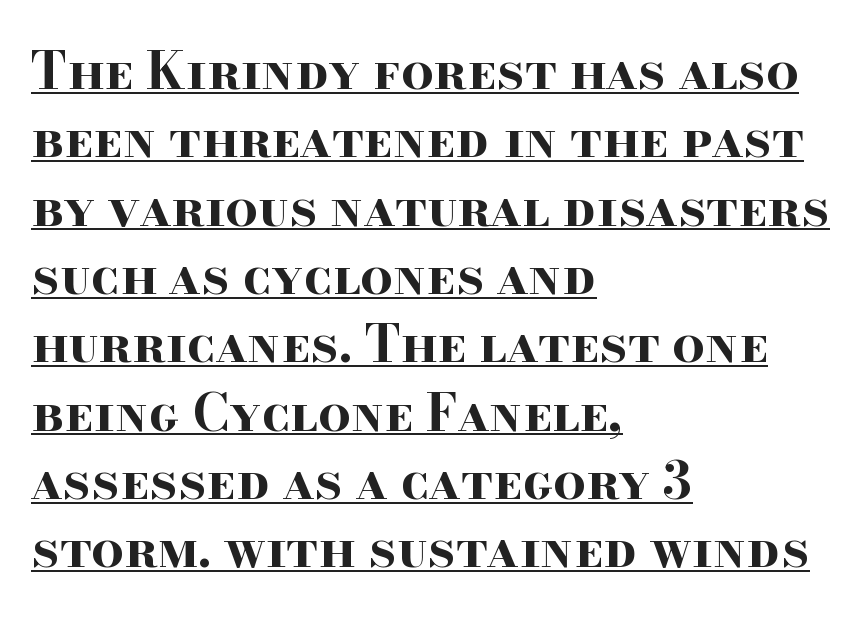
{"serif": "yes", "italic": "no", "bold": "yes", "weight": "bold", "width": "wide", "stroke_contrast": "high", "x_height": "small", "monospaced": "no", "underline": "yes", "align": "left", "line_spacing": "normal", "line_spacing_ratio": 1.34, "letter_spacing": "normal", "letter_spacing_em": 0.0, "glyph_px": 51}
